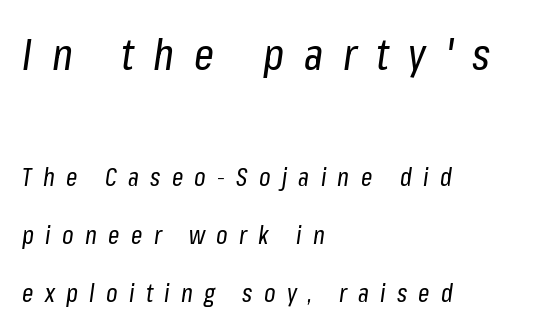
The image shows 44 px regular-weight, condensed type, italic (leaning right); set left-aligned, loose line spacing (2.32x), unusually wide letter spacing (+0.45 em), not underlined; the first (top) block is 1.76x larger; low stroke contrast and a medium x-height.
